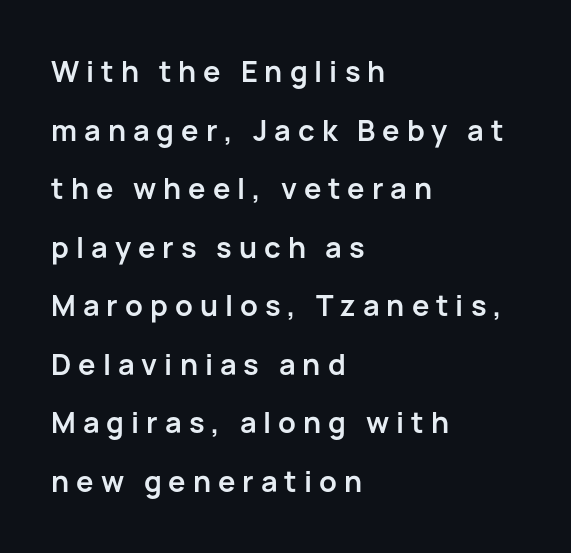
Q: Is the text bold? A: Yes.
Q: Is the text italic (slanted)? A: No, it is upright.
Q: Is the typeface a serif or a sans-serif typeface? A: Sans-serif.
Q: Is the text underlined? A: No.
Q: How is the paragraph aligned? A: Left-aligned.
Q: Is the spacing between letters normal or unusually wide? A: Unusually wide.
Q: Is the spacing between lines tight, normal or loose? A: Loose.
Q: Width (condensed, normal, or wide)? A: Normal.
Q: Stroke contrast? A: Low.
Q: x-height? A: Medium.
Q: Monospaced? A: No.
